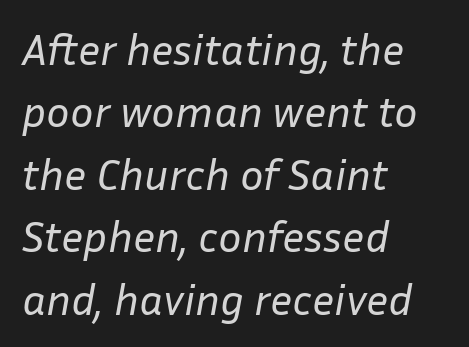
{"italic": "yes", "lean": "right", "slant_degrees": 10, "bold": "no", "weight": "regular", "width": "normal", "stroke_contrast": "low", "x_height": "medium", "monospaced": "no", "underline": "no", "align": "left", "line_spacing": "normal", "line_spacing_ratio": 1.42, "letter_spacing": "normal", "letter_spacing_em": 0.0, "glyph_px": 44}
